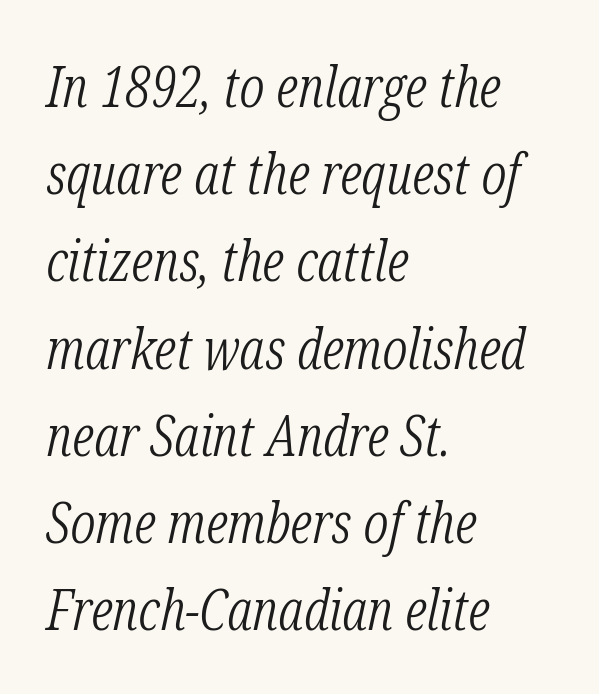
The image shows 57 px light, condensed serif type, italic (leaning right); set left-aligned, normal line spacing (1.53x), normal letter spacing, not underlined; low stroke contrast and a medium x-height.
